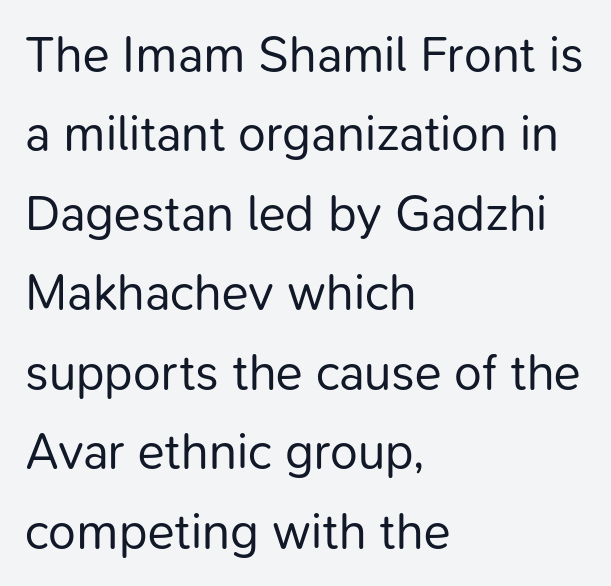
{"serif": "no", "italic": "no", "bold": "no", "weight": "regular", "width": "normal", "stroke_contrast": "low", "x_height": "medium", "monospaced": "no", "underline": "no", "align": "left", "line_spacing": "normal", "line_spacing_ratio": 1.59, "letter_spacing": "normal", "letter_spacing_em": 0.0, "glyph_px": 50}
